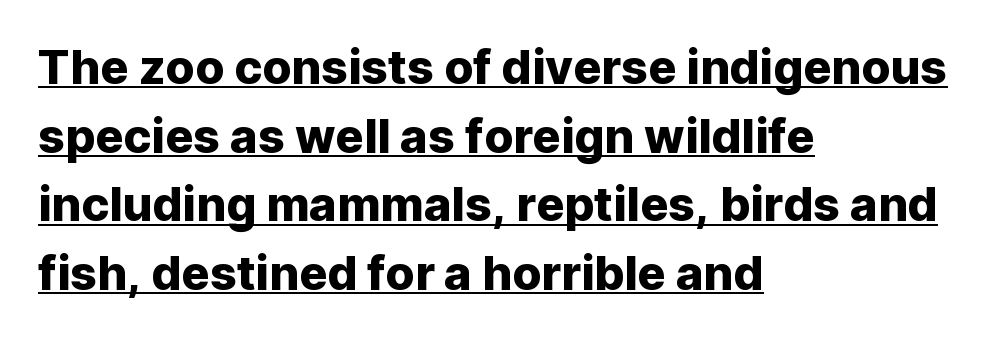
The image shows 47 px sans-serif type, upright; set left-aligned, normal line spacing (1.46x), normal letter spacing, underlined; low stroke contrast and a medium x-height.
